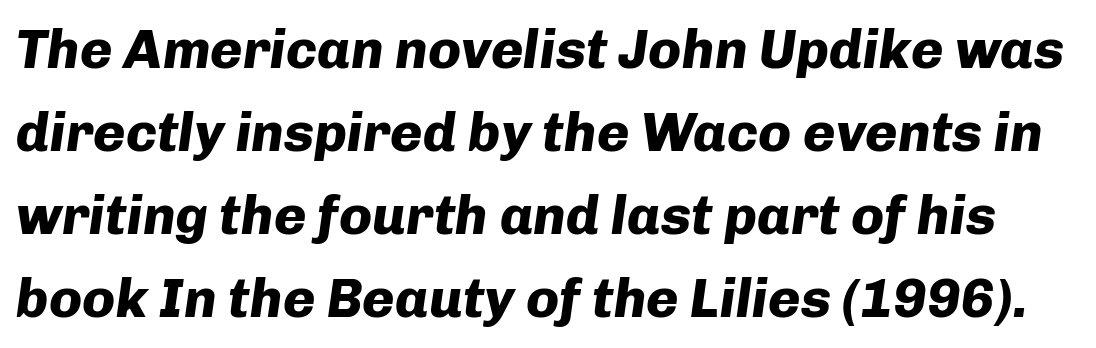
Q: Is the text bold? A: Yes.
Q: Is the text italic (slanted)? A: Yes, it leans right by about 8 degrees.
Q: Is the text underlined? A: No.
Q: Is the spacing between letters normal or unusually wide? A: Normal.
Q: Is the spacing between lines tight, normal or loose? A: Normal.
Q: Width (condensed, normal, or wide)? A: Normal.
Q: Stroke contrast? A: Low.
Q: x-height? A: Medium.
Q: Monospaced? A: No.
